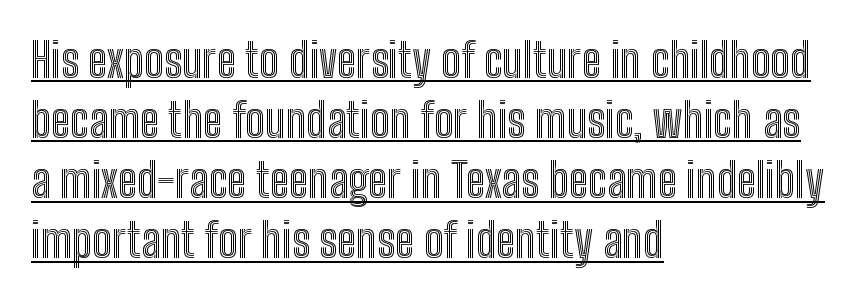
{"italic": "no", "width": "condensed", "x_height": "medium", "monospaced": "no", "underline": "yes", "align": "left", "line_spacing": "normal", "line_spacing_ratio": 1.28, "letter_spacing": "normal", "letter_spacing_em": 0.0, "glyph_px": 47}
